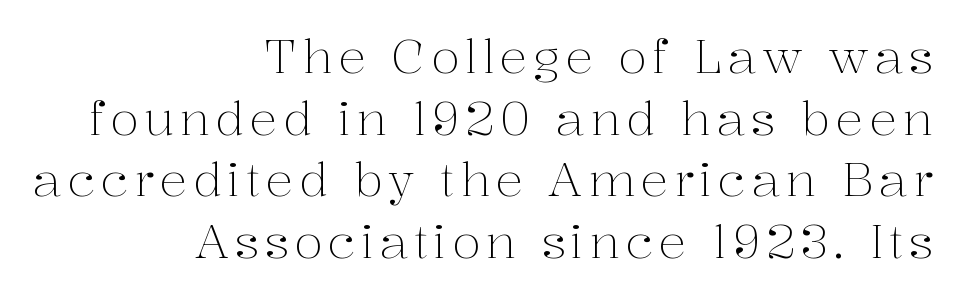
Q: Is the text bold? A: No.
Q: Is the text italic (slanted)? A: No, it is upright.
Q: Is the typeface a serif or a sans-serif typeface? A: Serif.
Q: Is the text underlined? A: No.
Q: How is the paragraph aligned? A: Right-aligned.
Q: Is the spacing between lines tight, normal or loose? A: Normal.
Q: Width (condensed, normal, or wide)? A: Normal.
Q: Stroke contrast? A: Medium.
Q: x-height? A: Medium.
Q: Monospaced? A: No.
